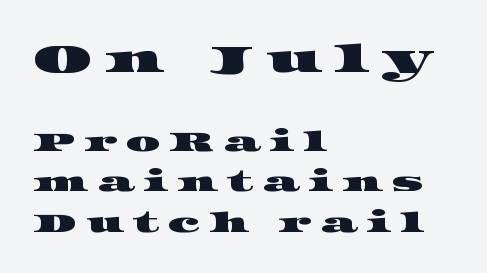
The image shows 40 px wide serif type; set left-aligned, normal line spacing (1.5x), unusually wide letter spacing (+0.32 em), not underlined; the first (top) block is 1.48x larger; high stroke contrast and a large x-height.
